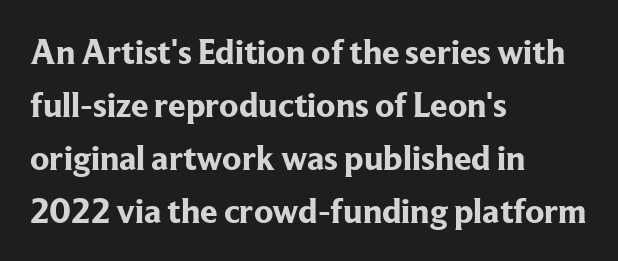
The face used here is proportionally spaced, like ordinary book or web type. No italicization has been applied; the sample stays upright. Students, observe: this is what conventionally led text looks like. Anything drawn beneath the words? Only blank space. Does the type have serifs? Yes, each stem ends in a small foot.
